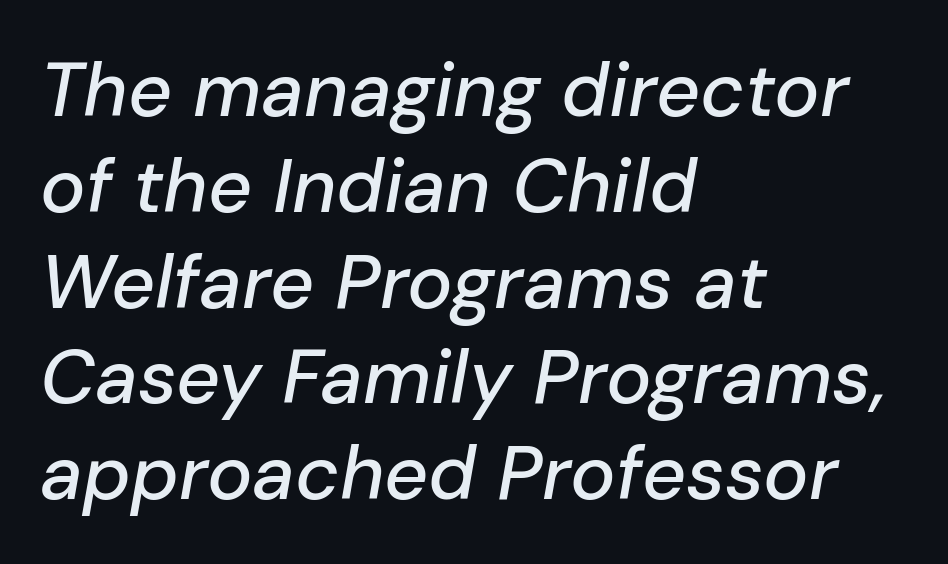
The letters are slanted; this is an italic face. No word sits above an underline. The passage is arranged the way most books set body copy — flush left. Successive baselines arrive at the customary interval. Think of a printed novel: that variable character pitch is what you see here.
